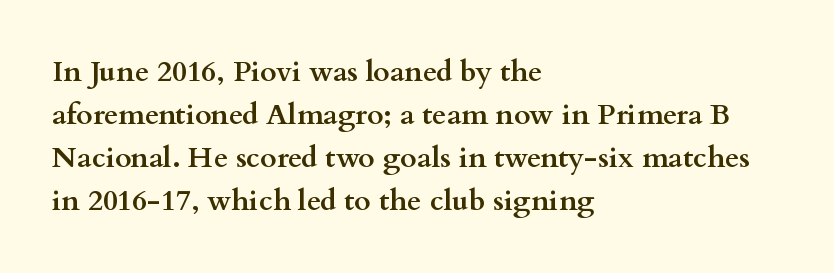
Q: Is the text bold? A: Yes.
Q: Is the text italic (slanted)? A: No, it is upright.
Q: Is the typeface a serif or a sans-serif typeface? A: Serif.
Q: Is the text underlined? A: No.
Q: How is the paragraph aligned? A: Left-aligned.
Q: Is the spacing between letters normal or unusually wide? A: Normal.
Q: Is the spacing between lines tight, normal or loose? A: Normal.
Q: Width (condensed, normal, or wide)? A: Wide.
Q: Stroke contrast? A: Medium.
Q: x-height? A: Small.
Q: Monospaced? A: No.
